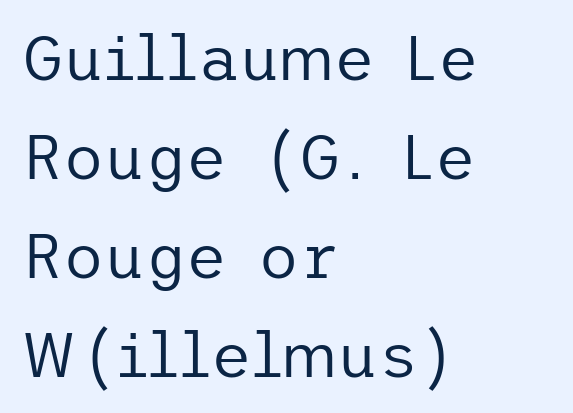
{"serif": "no", "italic": "no", "bold": "no", "weight": "regular", "width": "normal", "stroke_contrast": "low", "x_height": "medium", "underline": "no", "align": "left", "line_spacing": "normal", "line_spacing_ratio": 1.57, "letter_spacing": "normal", "letter_spacing_em": 0.0, "glyph_px": 63}
